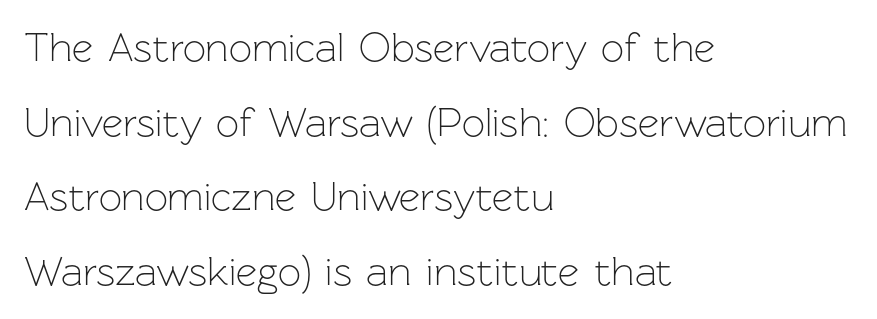
Q: Is the text bold? A: No.
Q: Is the text italic (slanted)? A: No, it is upright.
Q: Is the typeface a serif or a sans-serif typeface? A: Sans-serif.
Q: Is the text underlined? A: No.
Q: How is the paragraph aligned? A: Left-aligned.
Q: Is the spacing between letters normal or unusually wide? A: Normal.
Q: Width (condensed, normal, or wide)? A: Normal.
Q: Stroke contrast? A: Low.
Q: x-height? A: Medium.
Q: Monospaced? A: No.
